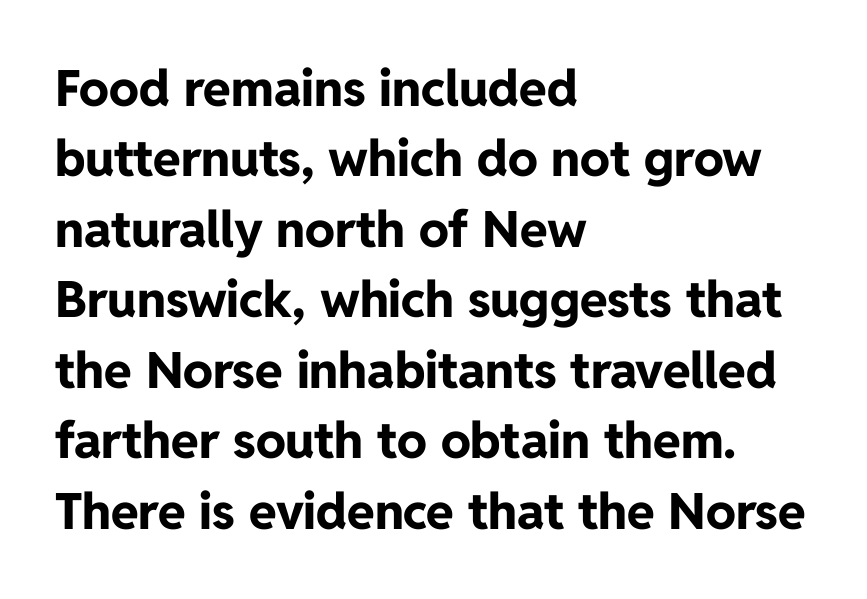
{"serif": "no", "italic": "no", "bold": "yes", "weight": "bold", "width": "normal", "stroke_contrast": "low", "x_height": "medium", "monospaced": "no", "underline": "no", "align": "left", "line_spacing": "normal", "line_spacing_ratio": 1.41, "letter_spacing": "normal", "letter_spacing_em": 0.0, "glyph_px": 50}
